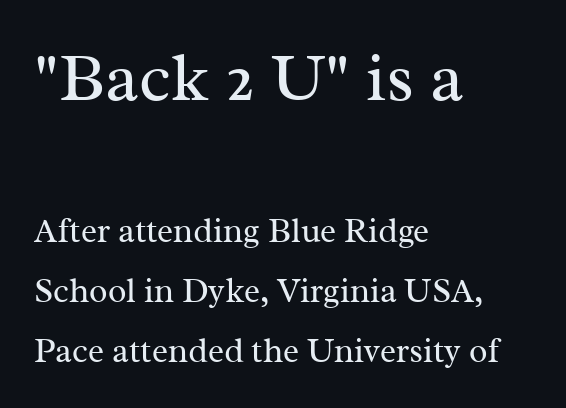
{"serif": "yes", "italic": "no", "bold": "no", "weight": "regular", "width": "normal", "stroke_contrast": "medium", "x_height": "medium", "monospaced": "no", "underline": "no", "align": "left", "line_spacing_ratio": 1.77, "letter_spacing": "normal", "letter_spacing_em": 0.0, "larger_block": "first", "size_ratio": 2.0, "glyph_px": 68}
